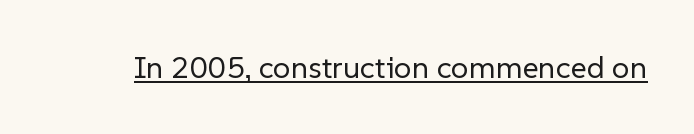
The image shows 31 px regular-weight sans-serif type, upright; set normal letter spacing, underlined; low stroke contrast and a medium x-height.
